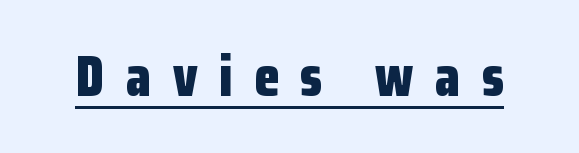
{"serif": "no", "italic": "no", "bold": "yes", "weight": "bold", "width": "condensed", "stroke_contrast": "low", "x_height": "medium", "monospaced": "no", "underline": "yes", "letter_spacing": "wide", "letter_spacing_em": 0.38, "glyph_px": 57}
